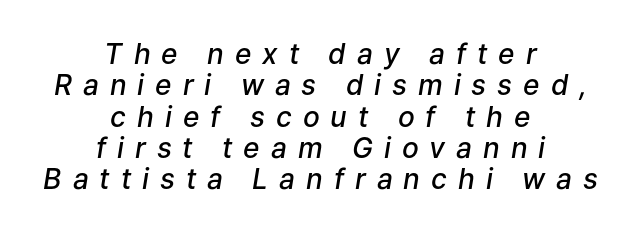
The image shows 28 px semibold type, italic (leaning right); set centered, tight line spacing (1.12x), unusually wide letter spacing (+0.39 em), not underlined; low stroke contrast and a medium x-height.
